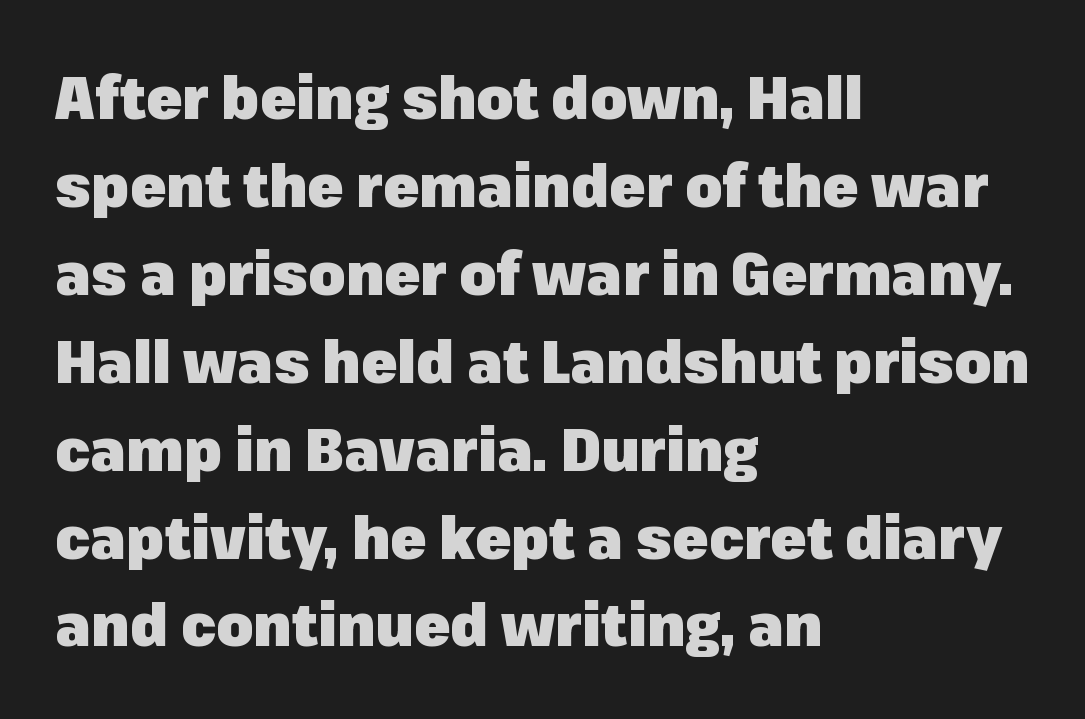
The image shows 59 px heavy sans-serif type, upright; set left-aligned, normal line spacing (1.49x), normal letter spacing, not underlined; low stroke contrast and a medium x-height.
